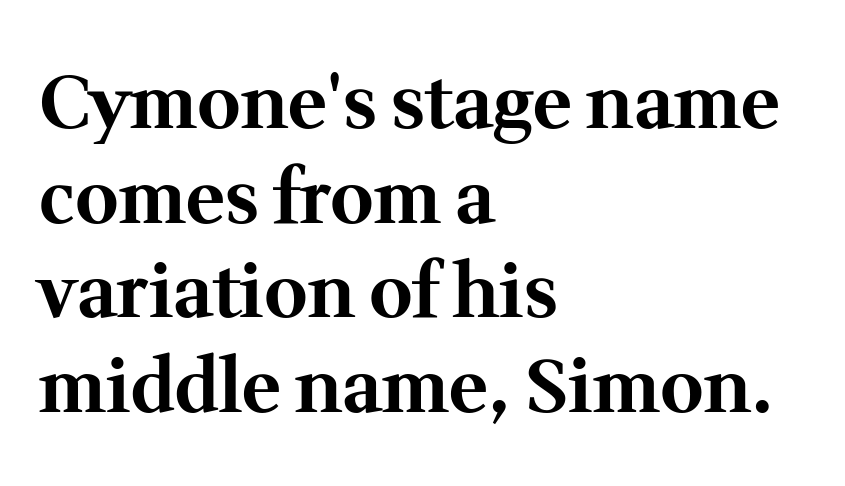
The image shows 74 px bold serif type, upright; set left-aligned, normal line spacing (1.28x), normal letter spacing, not underlined; medium stroke contrast and a medium x-height.
